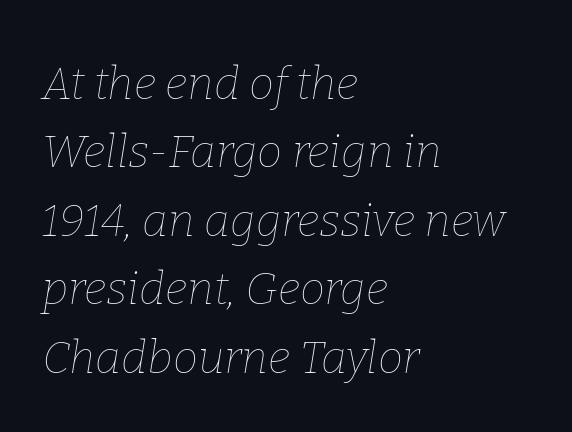
Slanted lettering throughout. The letters look calm and open, with moderate or lighter stems. Tracking value appears to be zero — textbook default spacing. The rows are spaced the way most documents space them.
